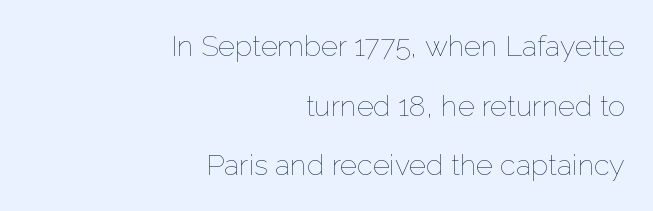
Q: Is the text bold? A: No.
Q: Is the text italic (slanted)? A: No, it is upright.
Q: Is the text underlined? A: No.
Q: How is the paragraph aligned? A: Right-aligned.
Q: Is the spacing between letters normal or unusually wide? A: Normal.
Q: Is the spacing between lines tight, normal or loose? A: Loose.
Q: Width (condensed, normal, or wide)? A: Normal.
Q: Stroke contrast? A: Low.
Q: x-height? A: Medium.
Q: Monospaced? A: No.
